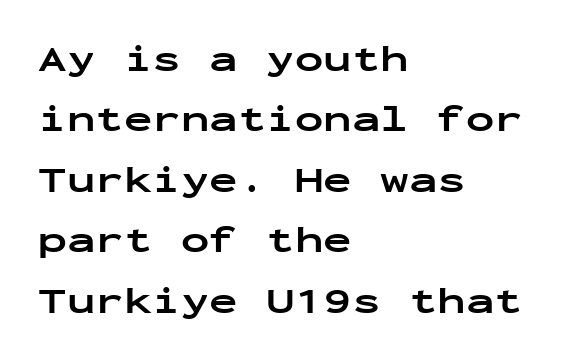
{"serif": "no", "italic": "no", "bold": "yes", "weight": "bold", "width": "wide", "stroke_contrast": "low", "x_height": "medium", "monospaced": "yes", "underline": "no", "align": "left", "line_spacing": "normal", "line_spacing_ratio": 1.59, "letter_spacing": "normal", "letter_spacing_em": 0.0, "glyph_px": 38}
